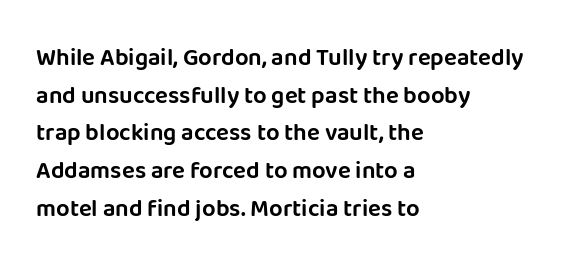
The image shows 24 px text type, upright; set left-aligned, normal line spacing (1.57x), normal letter spacing, not underlined.
